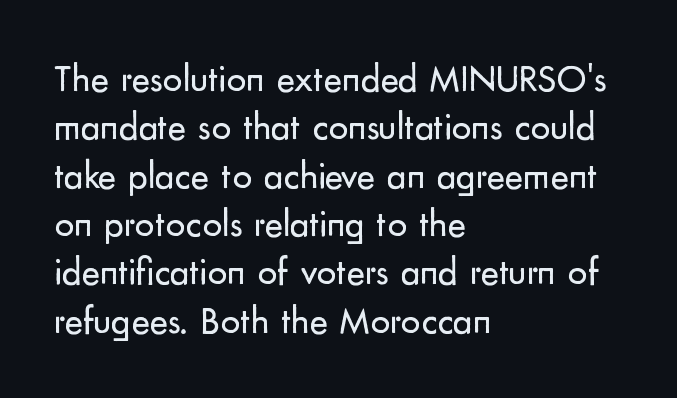
{"serif": "no", "italic": "no", "bold": "no", "weight": "regular", "width": "normal", "stroke_contrast": "low", "x_height": "small", "monospaced": "no", "underline": "no", "align": "left", "line_spacing_ratio": 1.24, "letter_spacing": "normal", "letter_spacing_em": 0.0, "glyph_px": 39}
